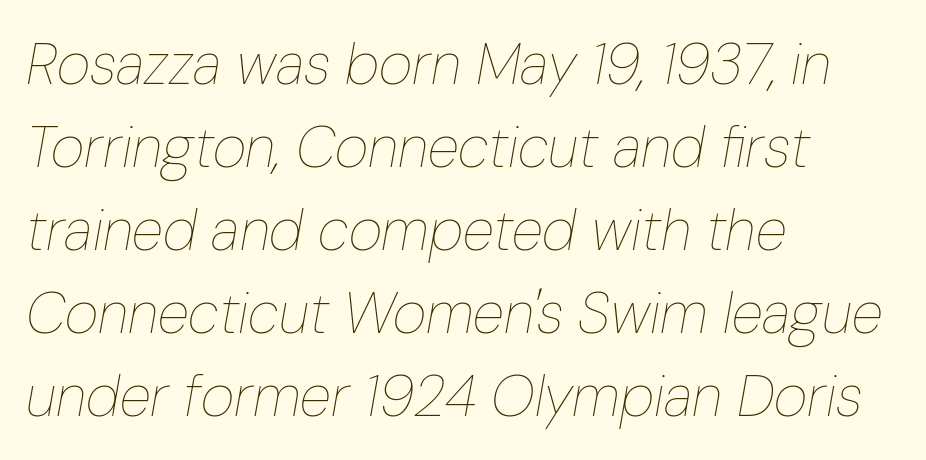
Compared with typical body copy, the letter spacing here is the same. Compared with a centered layout, this one pins lines to the left instead. Horizontal bands of white between lines are of average thickness. Glance below the letters and you will spot only blank space. There's an unmistakable incline to the writing here. A quiet, ordinary-to-light weight characterises the typeface.
